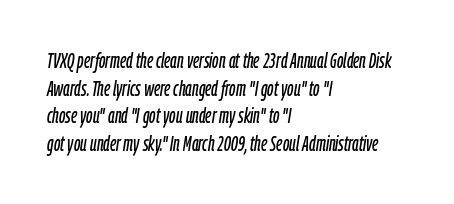
The paragraph shown leans on its left margin. Decoration check: the copy has no underline. How would I describe the line gaps? Plain and ordinary. The glyphs look as if they've been sheared to an angle. Look at the tracking — it's just the regular setting, nothing added.
